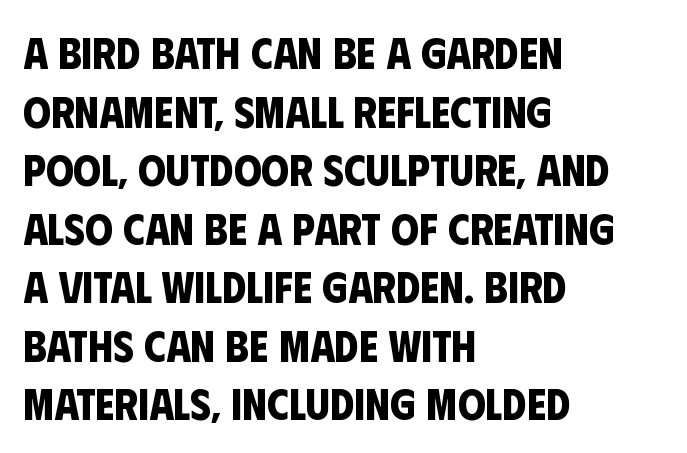
The image shows 44 px bold, condensed sans-serif type; set left-aligned, normal line spacing (1.33x), normal letter spacing, not underlined; low stroke contrast and a large x-height.
